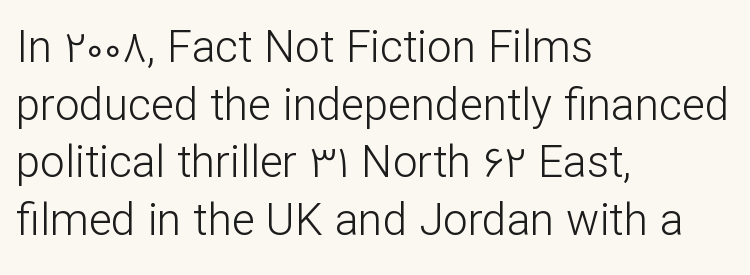
Q: Is the text bold? A: No.
Q: Is the text italic (slanted)? A: No, it is upright.
Q: Is the typeface a serif or a sans-serif typeface? A: Sans-serif.
Q: Is the text underlined? A: No.
Q: How is the paragraph aligned? A: Left-aligned.
Q: Is the spacing between letters normal or unusually wide? A: Normal.
Q: Is the spacing between lines tight, normal or loose? A: Normal.
Q: Width (condensed, normal, or wide)? A: Normal.
Q: Stroke contrast? A: Low.
Q: x-height? A: Medium.
Q: Monospaced? A: No.
